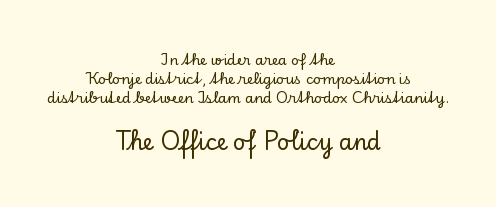
{"italic": "no", "underline": "no", "align": "center", "line_spacing": "normal", "line_spacing_ratio": 1.35, "letter_spacing": "normal", "letter_spacing_em": 0.0, "larger_block": "second", "size_ratio": 1.57, "glyph_px": 22}
